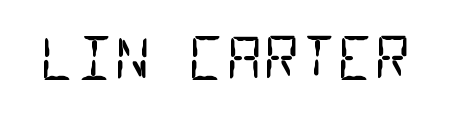
{"serif": "no", "bold": "no", "weight": "regular", "width": "condensed", "stroke_contrast": "low", "x_height": "large", "monospaced": "yes", "underline": "no", "letter_spacing": "normal", "letter_spacing_em": 0.0, "glyph_px": 57}
